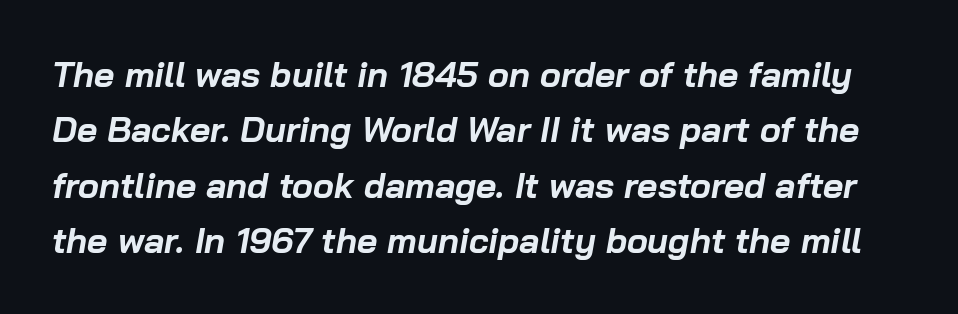
Q: Is the text bold? A: Yes.
Q: Is the text italic (slanted)? A: Yes, it leans right by about 10 degrees.
Q: Is the text underlined? A: No.
Q: Is the spacing between letters normal or unusually wide? A: Normal.
Q: Is the spacing between lines tight, normal or loose? A: Normal.
Q: Width (condensed, normal, or wide)? A: Normal.
Q: Stroke contrast? A: Low.
Q: x-height? A: Medium.
Q: Monospaced? A: No.
